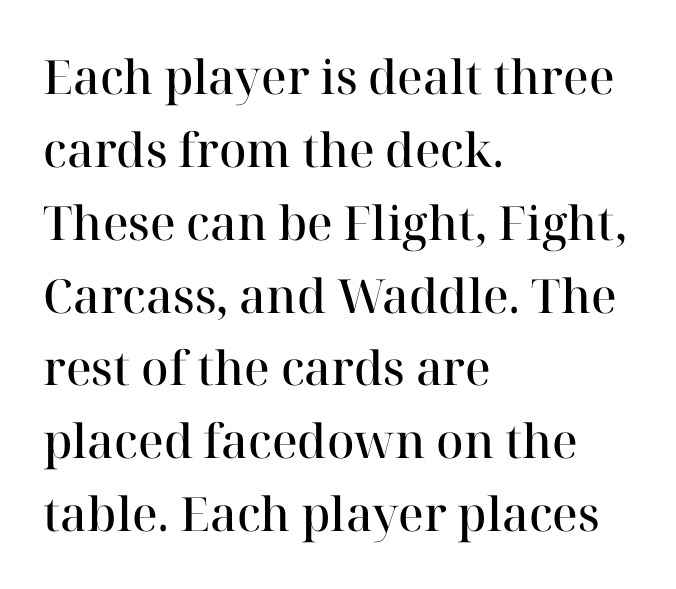
The image shows 47 px semibold serif type, upright; set left-aligned, normal line spacing (1.55x), normal letter spacing, not underlined; high stroke contrast and a medium x-height.
